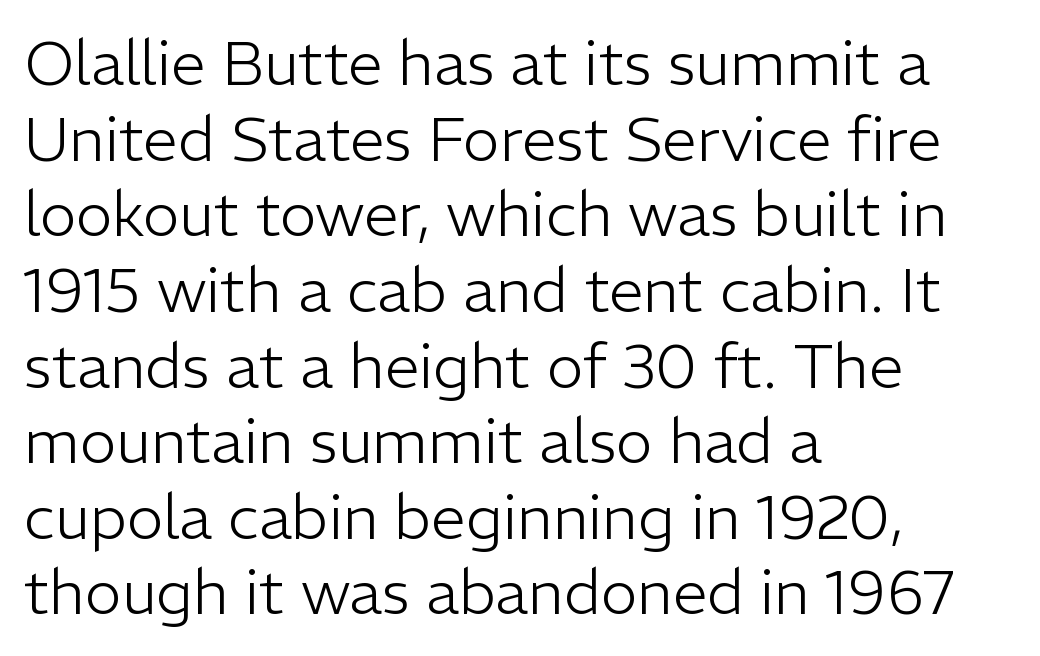
{"serif": "no", "italic": "no", "bold": "no", "weight": "light", "width": "normal", "stroke_contrast": "low", "x_height": "medium", "monospaced": "no", "underline": "no", "align": "left", "line_spacing_ratio": 1.22, "letter_spacing": "normal", "letter_spacing_em": 0.0, "glyph_px": 62}
